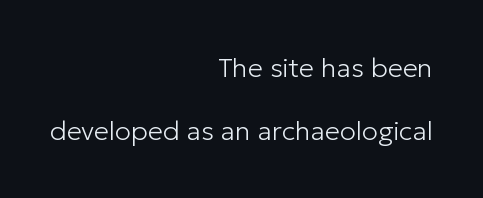
{"italic": "no", "bold": "no", "underline": "no", "align": "right", "line_spacing": "loose", "line_spacing_ratio": 2.33, "letter_spacing": "normal", "letter_spacing_em": 0.0, "glyph_px": 27}
